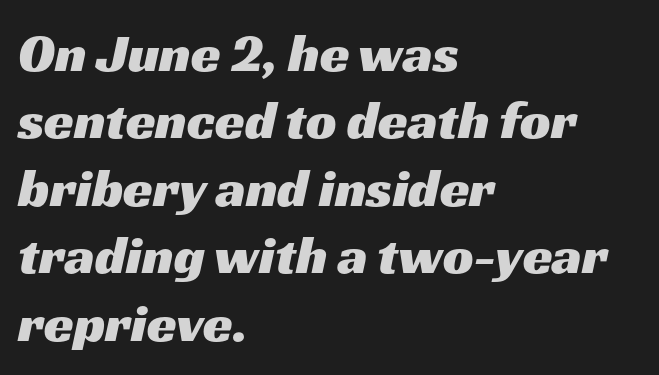
Check the space under the baseline: it is left empty. There is no visible air inserted between adjacent glyphs. The typeface chosen for these lines omits serifs. Interline gaps are of average width in this sample. Looks like regular typesetting: each glyph gets only the width it needs.
